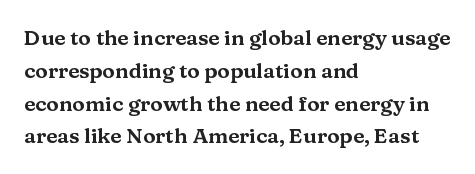
Q: Is the text italic (slanted)? A: No, it is upright.
Q: Is the text underlined? A: No.
Q: How is the paragraph aligned? A: Left-aligned.
Q: Is the spacing between letters normal or unusually wide? A: Normal.
Q: Is the spacing between lines tight, normal or loose? A: Normal.
